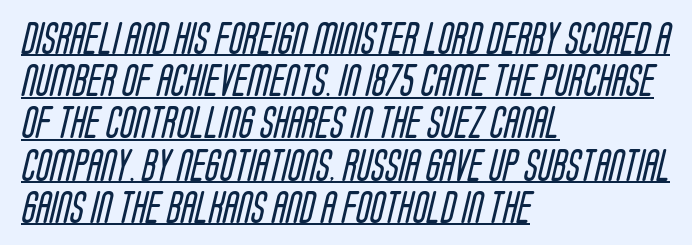
Q: Is the text bold? A: No.
Q: Is the typeface a serif or a sans-serif typeface? A: Sans-serif.
Q: Is the text underlined? A: Yes.
Q: How is the paragraph aligned? A: Left-aligned.
Q: Is the spacing between letters normal or unusually wide? A: Normal.
Q: Is the spacing between lines tight, normal or loose? A: Normal.
Q: Width (condensed, normal, or wide)? A: Condensed.
Q: Stroke contrast? A: Low.
Q: x-height? A: Large.
Q: Monospaced? A: No.
